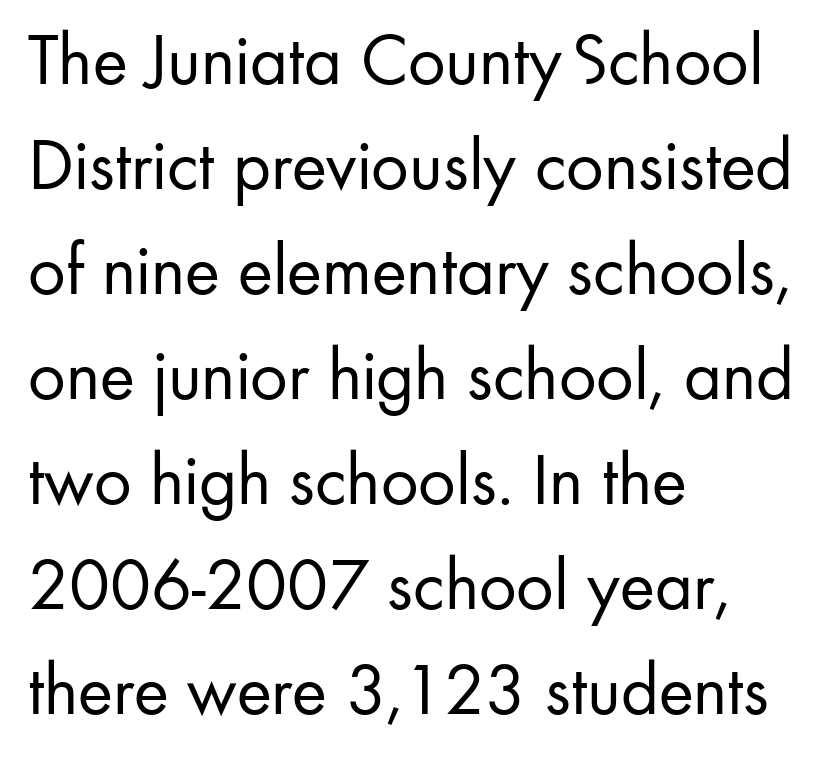
The image shows 74 px regular-weight sans-serif type, upright; set left-aligned, normal line spacing (1.42x), normal letter spacing, not underlined; low stroke contrast and a small x-height.
